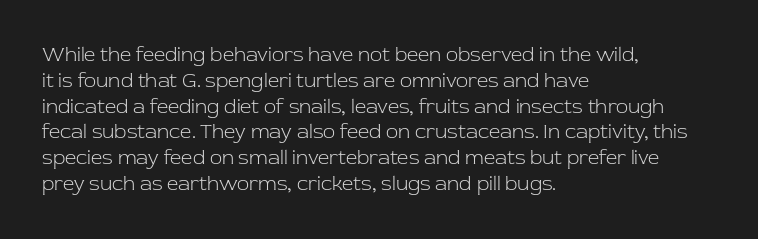
{"italic": "no", "bold": "no", "underline": "no", "align": "left", "line_spacing": "normal", "line_spacing_ratio": 1.29, "letter_spacing": "normal", "letter_spacing_em": 0.0, "glyph_px": 20}
